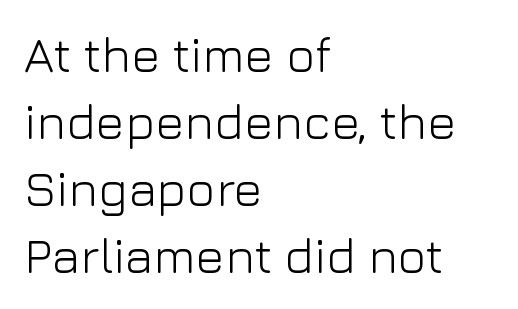
Q: Is the text bold? A: No.
Q: Is the text italic (slanted)? A: No, it is upright.
Q: Is the typeface a serif or a sans-serif typeface? A: Sans-serif.
Q: Is the text underlined? A: No.
Q: How is the paragraph aligned? A: Left-aligned.
Q: Is the spacing between letters normal or unusually wide? A: Normal.
Q: Is the spacing between lines tight, normal or loose? A: Normal.
Q: Width (condensed, normal, or wide)? A: Normal.
Q: Stroke contrast? A: Low.
Q: x-height? A: Medium.
Q: Monospaced? A: No.
